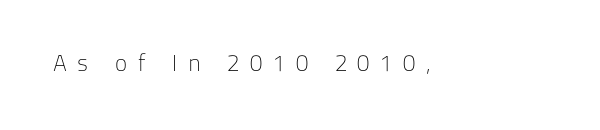
A typesetter would mark this as roman, not italic. The horizontal fit of the characters is loose and conspicuously gappy. On a weight scale, this lands at 450 or below. The words here are not underlined.
